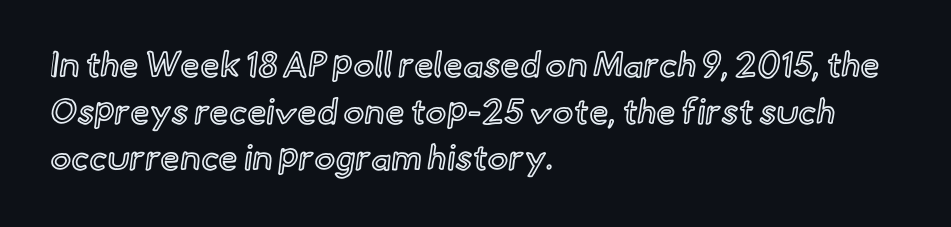
{"width": "normal", "x_height": "small", "monospaced": "no", "underline": "no", "align": "left", "line_spacing": "normal", "line_spacing_ratio": 1.33, "letter_spacing": "normal", "letter_spacing_em": 0.0, "glyph_px": 35}
